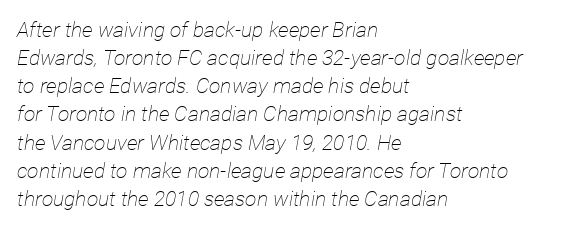
{"italic": "yes", "lean": "right", "slant_degrees": 12, "bold": "no", "underline": "no", "align": "left", "line_spacing": "normal", "line_spacing_ratio": 1.34, "letter_spacing": "normal", "letter_spacing_em": 0.0, "glyph_px": 21}
